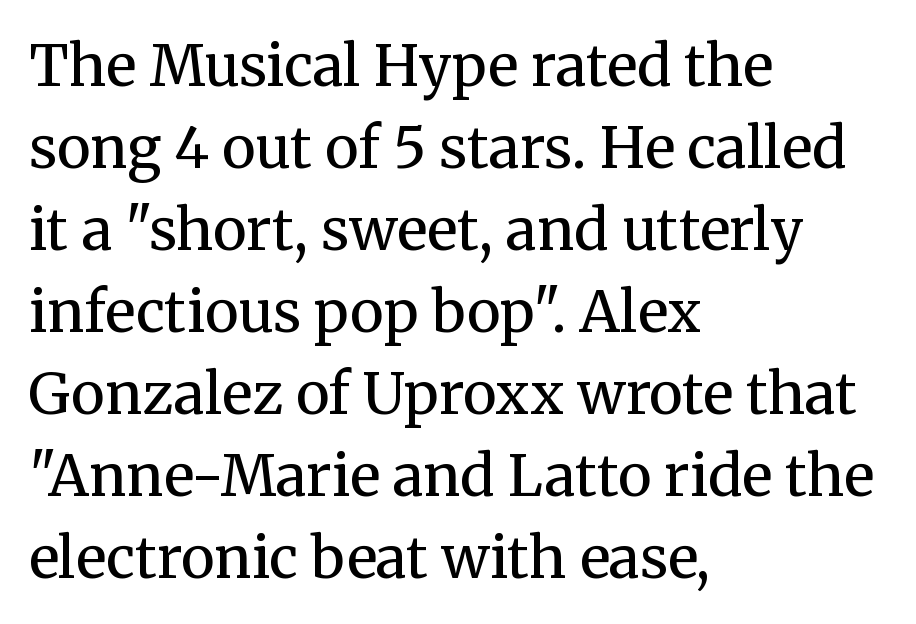
{"serif": "yes", "italic": "no", "bold": "no", "weight": "regular", "width": "normal", "stroke_contrast": "medium", "x_height": "medium", "monospaced": "no", "underline": "no", "align": "left", "line_spacing": "normal", "line_spacing_ratio": 1.44, "letter_spacing": "normal", "letter_spacing_em": 0.0, "glyph_px": 57}
